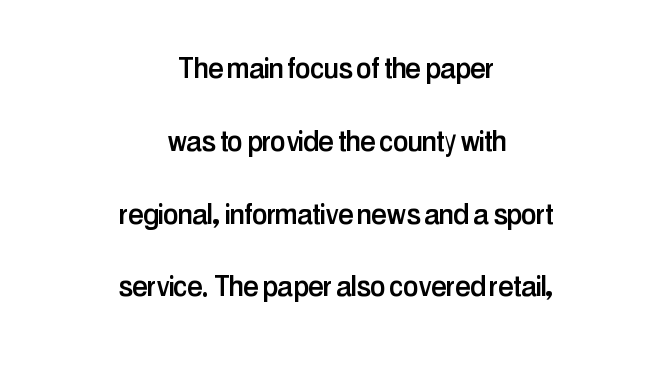
The image shows 35 px condensed sans-serif type, upright; set centered, loose line spacing (2.08x), normal letter spacing, not underlined; low stroke contrast and a medium x-height.
